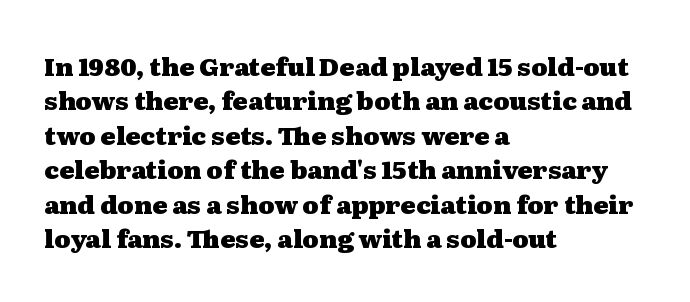
Plain, unruled lines of type. Italic: no, the glyphs are upright roman. The face used here has the dense, thick strokes of a bold. Compared with typical paragraphs, the rows here are spaced about the same. The paragraph has a hard left edge and a soft right edge. Here the glyphs are tracked normally, forming tight word shapes.
